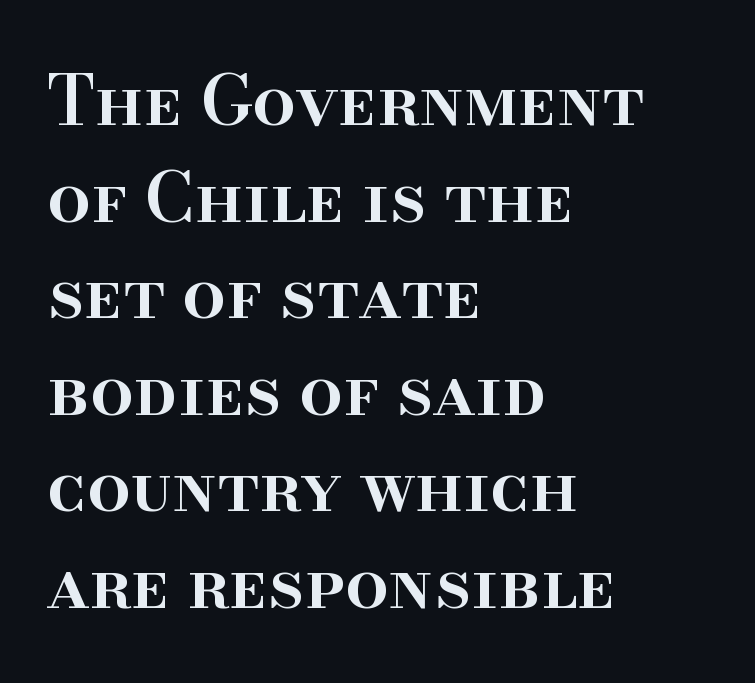
The font's upright variant was chosen for this text. Unlike a clean sans, this face finishes its strokes with serifs. Caption: standard tracking, unaltered. The face used here is proportionally spaced, like ordinary book or web type. This rendering uses left alignment, leaving the right contour irregular. Quick note: interline space is typical.
